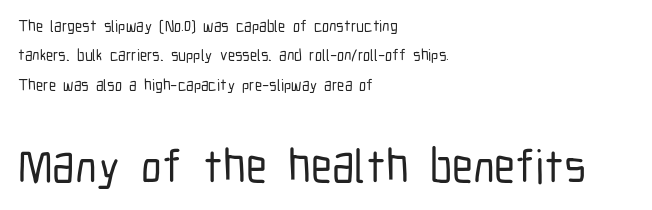
The image shows 47 px condensed sans-serif type, upright; set left-aligned, line spacing 1.83x, normal letter spacing, not underlined; the second (bottom) block is 2.94x larger; low stroke contrast and a medium x-height.
